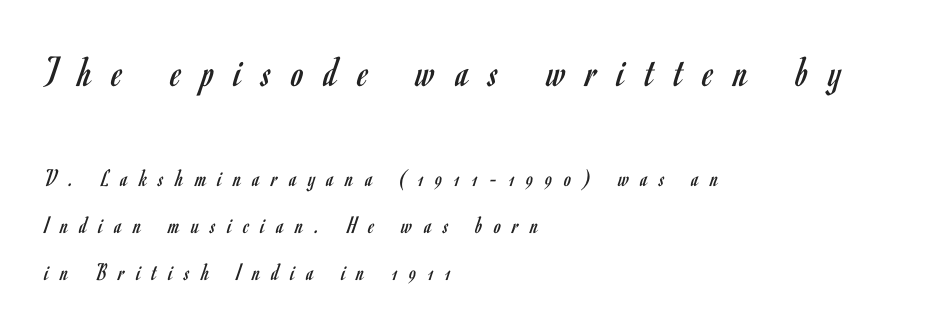
The image shows 44 px regular-weight, condensed sans-serif type; set left-aligned, line spacing 1.88x, unusually wide letter spacing (+0.47 em), not underlined; the first (top) block is 1.76x larger; low stroke contrast and a small x-height.
